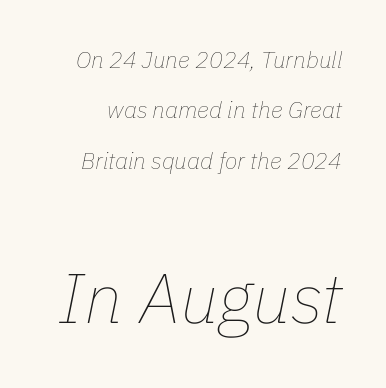
The image shows 70 px thin type, italic (leaning right); set loose line spacing (2.19x), normal letter spacing, not underlined; the second (bottom) block is 3.04x larger; low stroke contrast and a medium x-height.
